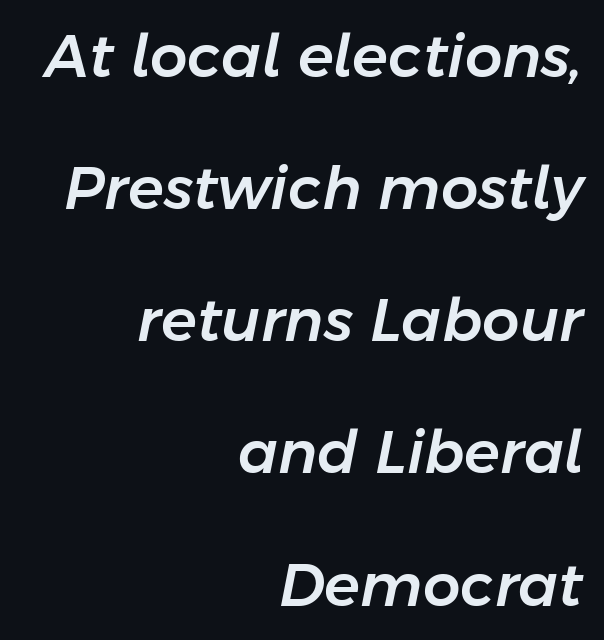
{"italic": "yes", "lean": "right", "slant_degrees": 11, "width": "normal", "stroke_contrast": "low", "x_height": "medium", "monospaced": "no", "underline": "no", "align": "right", "line_spacing": "loose", "line_spacing_ratio": 2.24, "letter_spacing": "normal", "letter_spacing_em": 0.0, "glyph_px": 59}
